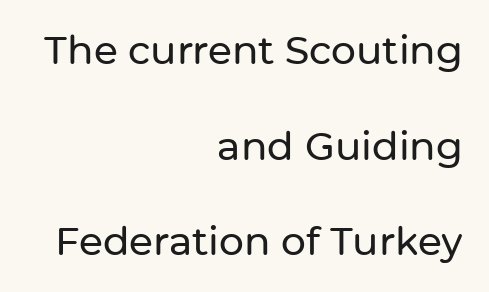
Is this a fixed-width face? No — the glyphs have proportional, varying widths. The designer went with a sans here, leaving each stem footless. In terms of posture, this sample is upright. Reading down the block, your eye finds every line finishing at a fixed right position.
